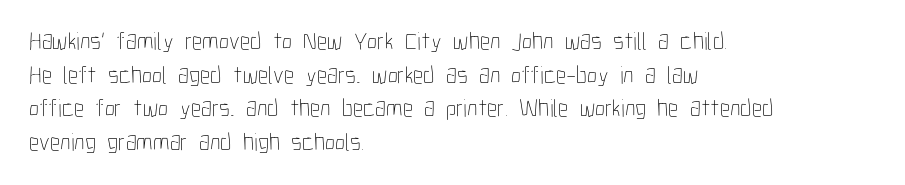
{"italic": "no", "bold": "no", "underline": "no", "align": "left", "line_spacing": "normal", "line_spacing_ratio": 1.35, "letter_spacing": "normal", "letter_spacing_em": 0.0, "glyph_px": 25}
